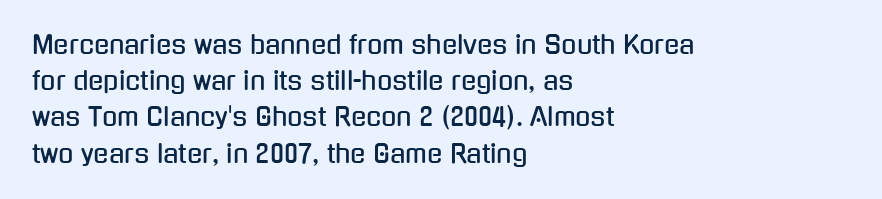
The image shows 25 px text type, upright; set left-aligned, normal line spacing (1.45x), normal letter spacing, not underlined.
